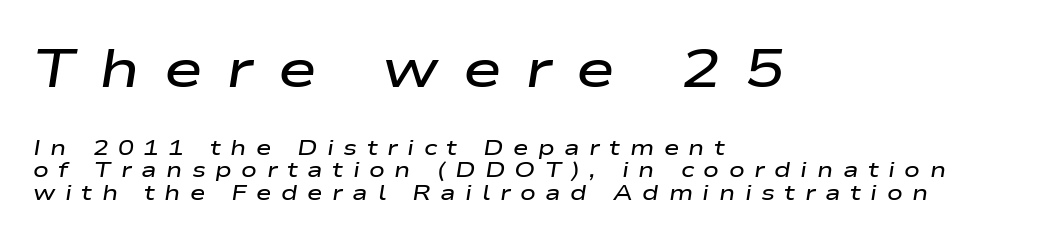
Large over small — that's the arrangement of the two blocks here. A fair bit of extra ink — the face is semibold, not bold. Closely set lines give the paragraph a compact silhouette. Short and long lines alike share a common starting point at left. The rendering uses natural spacing where letterforms have individual widths. The tracking reads as deliberately expanded to a designer's eye.
